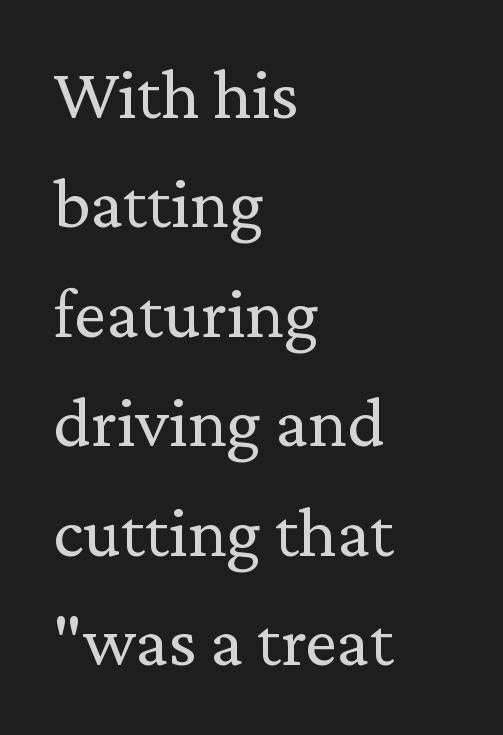
The image shows 72 px regular-weight serif type, upright; set left-aligned, normal line spacing (1.52x), normal letter spacing, not underlined; medium stroke contrast and a medium x-height.
